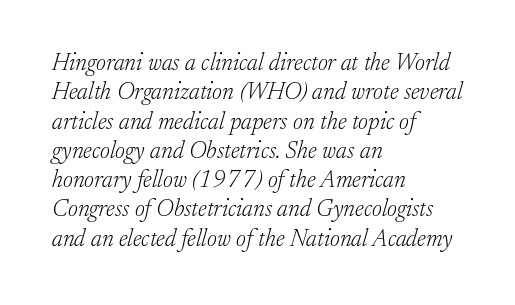
Weight: regular or lighter. Spacing between characters is what you'd get straight out of the box. Characters are canted at an angle relative to the baseline's perpendicular. Is the block centered? No — it sits flush against the left margin.
